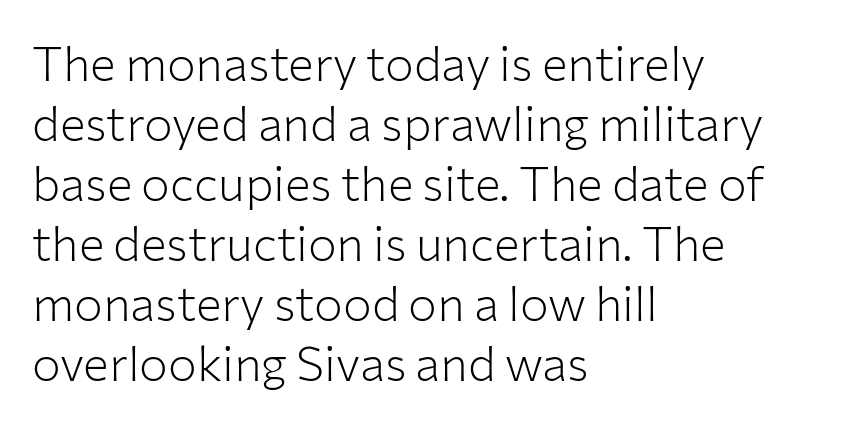
The image shows 48 px light sans-serif type, upright; set left-aligned, normal line spacing (1.25x), normal letter spacing, not underlined; low stroke contrast and a medium x-height.
